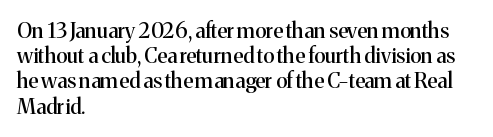
{"italic": "no", "underline": "no", "align": "left", "line_spacing_ratio": 1.2, "letter_spacing": "normal", "letter_spacing_em": 0.0, "glyph_px": 21}
